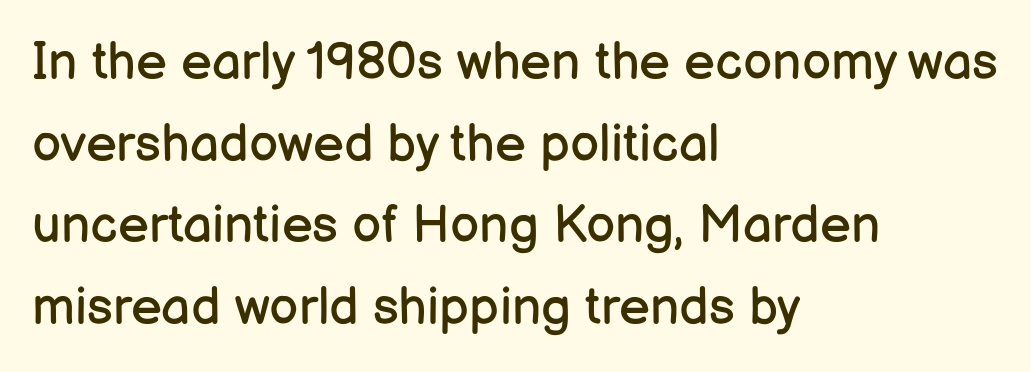
The image shows 52 px regular-weight sans-serif type, upright; set left-aligned, normal line spacing (1.57x), normal letter spacing, not underlined; low stroke contrast and a medium x-height.
